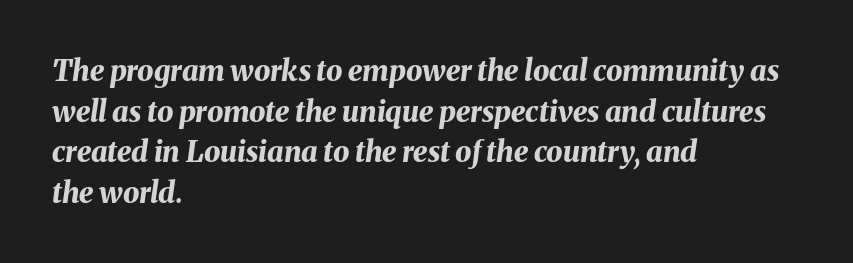
This sample is left-justified, so line endings fall wherever the words run out. Designer's note — italics engaged. There is no visible air inserted between adjacent glyphs. The line-height multiplier appears to be the usual default. The letters advance in unequal steps, a hallmark of proportional type.
